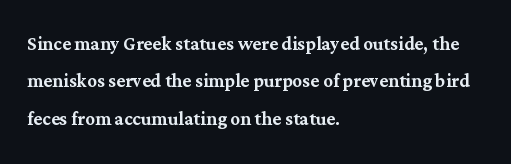
Quick note: interline space is typical. Ordinary non-slanted type is in use. The glyphs are unaccompanied by any horizontal stroke below them. The setting favours the left margin, as ordinary paragraphs usually do.
